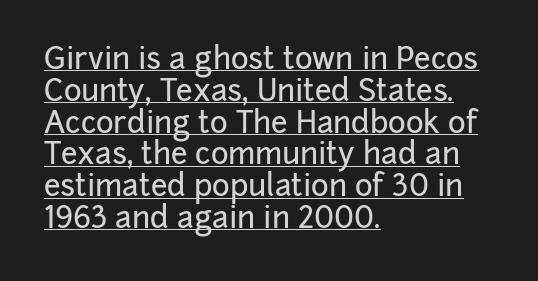
Q: Is the text italic (slanted)? A: No, it is upright.
Q: Is the typeface a serif or a sans-serif typeface? A: Sans-serif.
Q: Is the text underlined? A: Yes.
Q: How is the paragraph aligned? A: Left-aligned.
Q: Is the spacing between letters normal or unusually wide? A: Normal.
Q: Is the spacing between lines tight, normal or loose? A: Tight.
Q: Width (condensed, normal, or wide)? A: Normal.
Q: Stroke contrast? A: Low.
Q: x-height? A: Medium.
Q: Monospaced? A: No.
